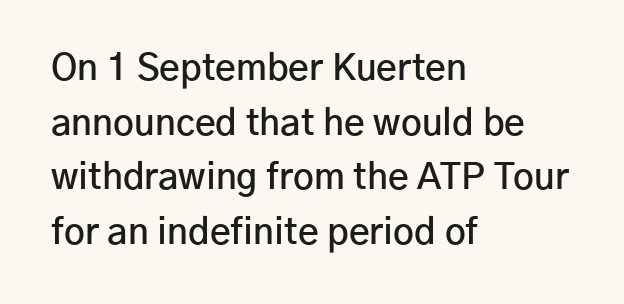
{"serif": "no", "italic": "no", "bold": "semi", "weight": "semibold", "width": "normal", "stroke_contrast": "low", "x_height": "medium", "monospaced": "no", "underline": "no", "align": "left", "line_spacing": "normal", "line_spacing_ratio": 1.52, "letter_spacing": "normal", "letter_spacing_em": 0.0, "glyph_px": 36}
